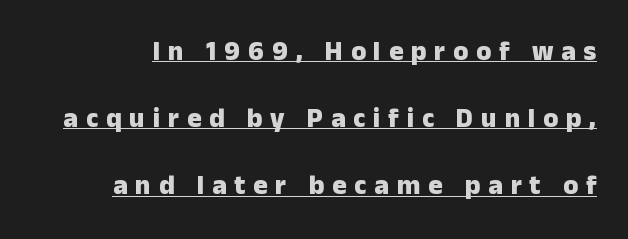
The image shows 27 px bold type, upright; set loose line spacing (2.49x), unusually wide letter spacing (+0.29 em), underlined.
